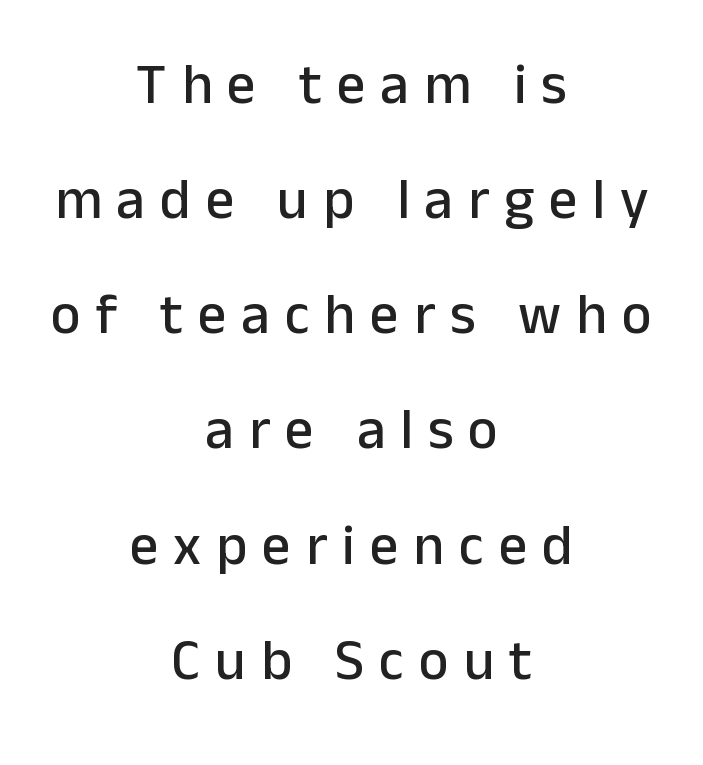
Someone cranked the tracking dial way up on this one. The rendering positions every line midway between the sides. Typographically, this falls in the sans-serif category. You could not count columns in this text — the font is proportionally spaced. A typesetter would mark this as roman, not italic.
